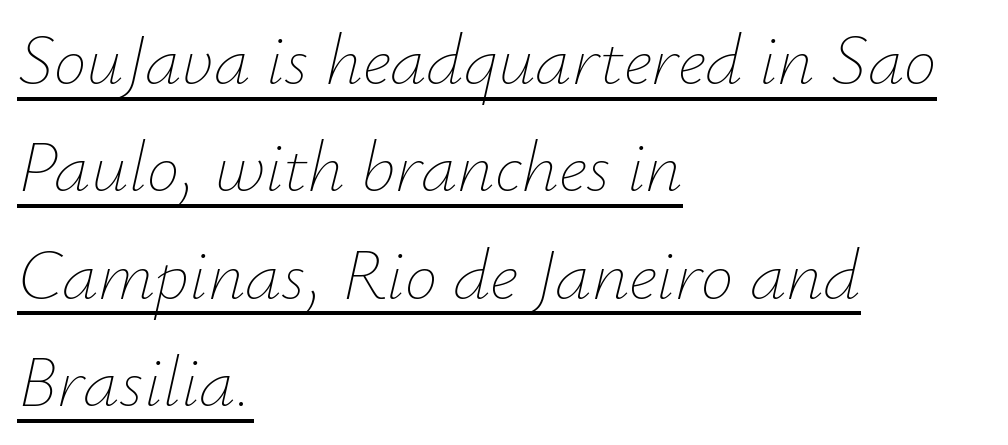
Proportional: the letters do not fall into vertical columns. Quick note: interline space is typical. The letters look calm and open, with moderate or lighter stems. An italicized treatment has been applied to the whole sample.
